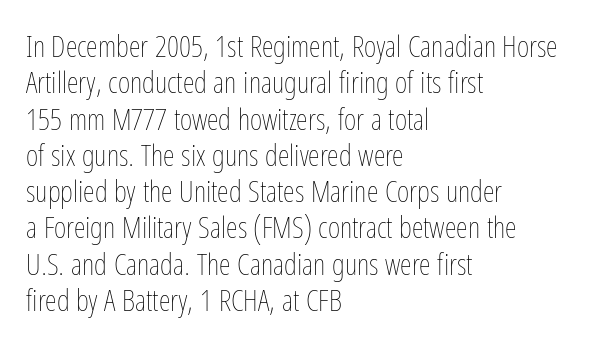
The lettering stays uniformly vertical, giving the passage a roman look. Is this a fixed-width face? No — the glyphs have proportional, varying widths. Is this a heavy cut? Hardly; it is regular or lighter. Compared with a centered layout, this one pins lines to the left instead.
